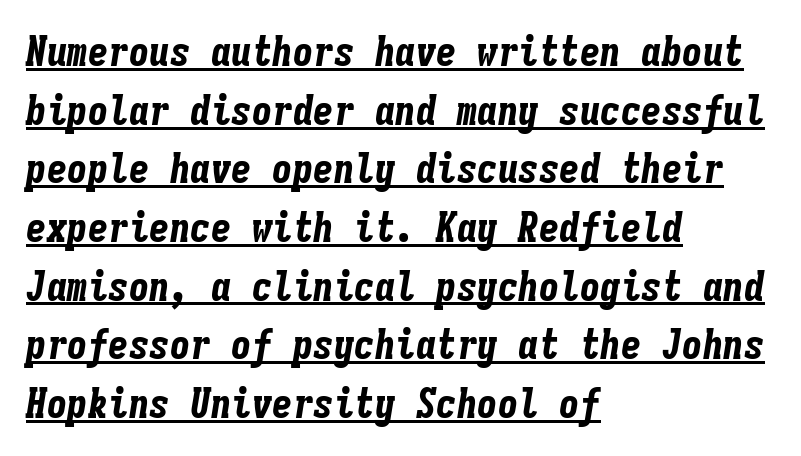
Every character here occupies the same horizontal width, giving the sample a typewriter-like rhythm. Beneath each row of characters lies a ruled line. The rendering uses a bold face; every stroke is thick and dark. One-word summary of the alignment: left.
